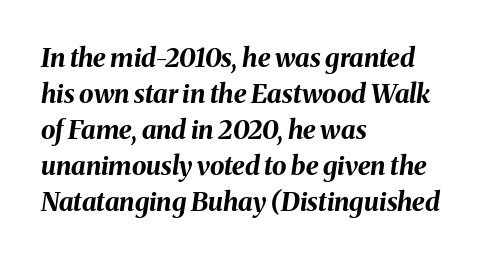
A bare baseline throughout the passage. Regular leading. Each word holds together tightly as a unit, with standard inter-letter gaps. Slanted lettering throughout. Left-aligned paragraph, ragged on the right. The face used here has the dense, thick strokes of a bold.
